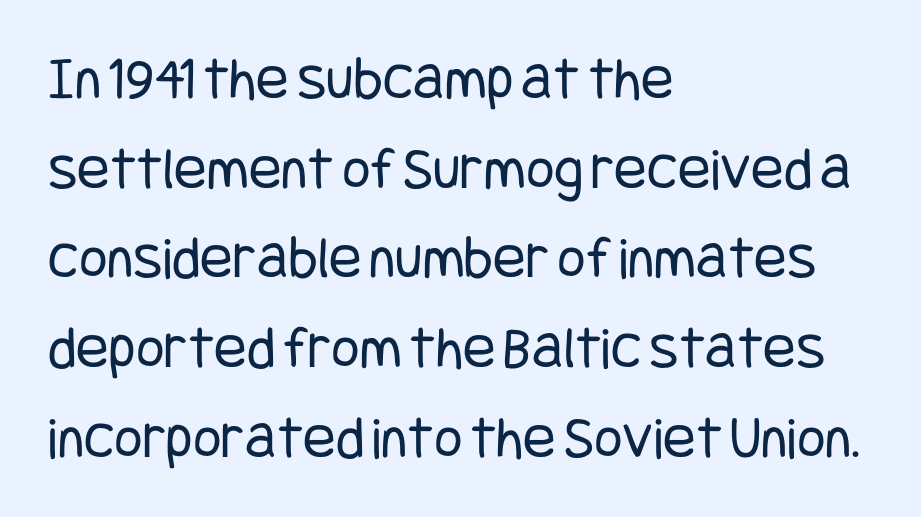
Q: Is the text bold? A: No.
Q: Is the text italic (slanted)? A: No, it is upright.
Q: Is the typeface a serif or a sans-serif typeface? A: Sans-serif.
Q: Is the text underlined? A: No.
Q: How is the paragraph aligned? A: Left-aligned.
Q: Is the spacing between letters normal or unusually wide? A: Normal.
Q: Is the spacing between lines tight, normal or loose? A: Normal.
Q: Width (condensed, normal, or wide)? A: Condensed.
Q: Stroke contrast? A: Low.
Q: x-height? A: Large.
